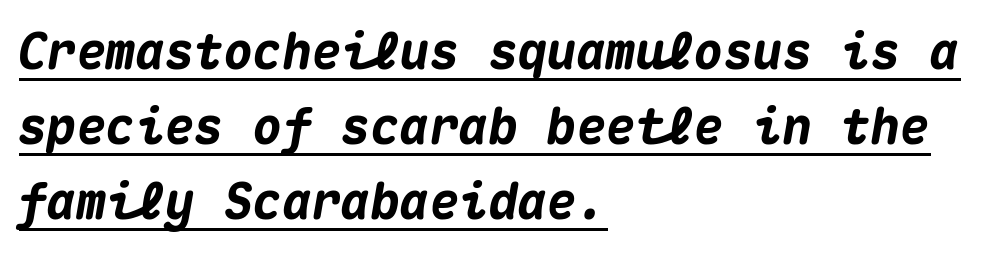
Q: Is the text bold? A: Yes.
Q: Is the text italic (slanted)? A: Yes, it leans right by about 10 degrees.
Q: Is the text underlined? A: Yes.
Q: How is the paragraph aligned? A: Left-aligned.
Q: Is the spacing between letters normal or unusually wide? A: Normal.
Q: Is the spacing between lines tight, normal or loose? A: Normal.
Q: Width (condensed, normal, or wide)? A: Normal.
Q: Stroke contrast? A: Medium.
Q: x-height? A: Medium.
Q: Monospaced? A: Yes.
